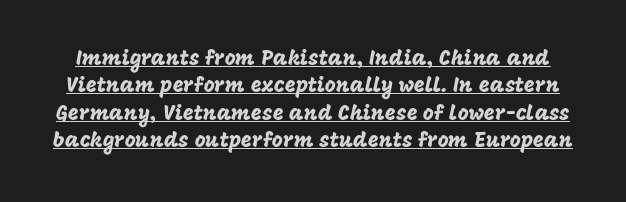
The image shows 21 px text type; set normal line spacing (1.3x), normal letter spacing, underlined.
